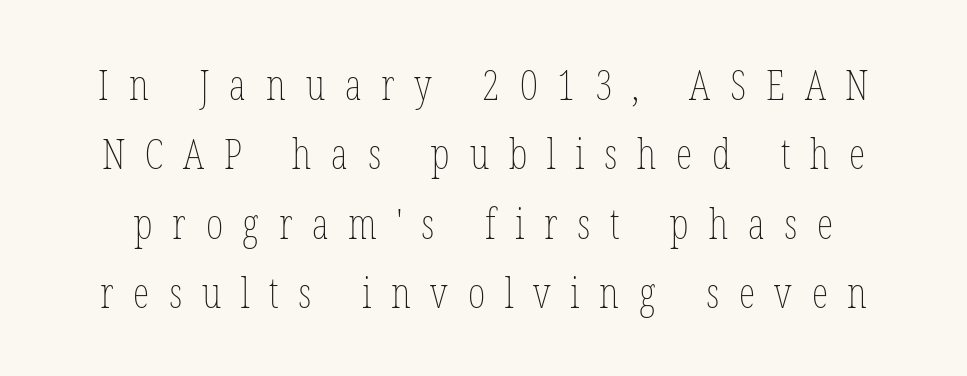
Q: Is the text bold? A: No.
Q: Is the text italic (slanted)? A: No, it is upright.
Q: Is the text underlined? A: No.
Q: Is the spacing between letters normal or unusually wide? A: Unusually wide.
Q: Is the spacing between lines tight, normal or loose? A: Normal.
Q: Width (condensed, normal, or wide)? A: Condensed.
Q: Stroke contrast? A: Low.
Q: x-height? A: Medium.
Q: Monospaced? A: No.
